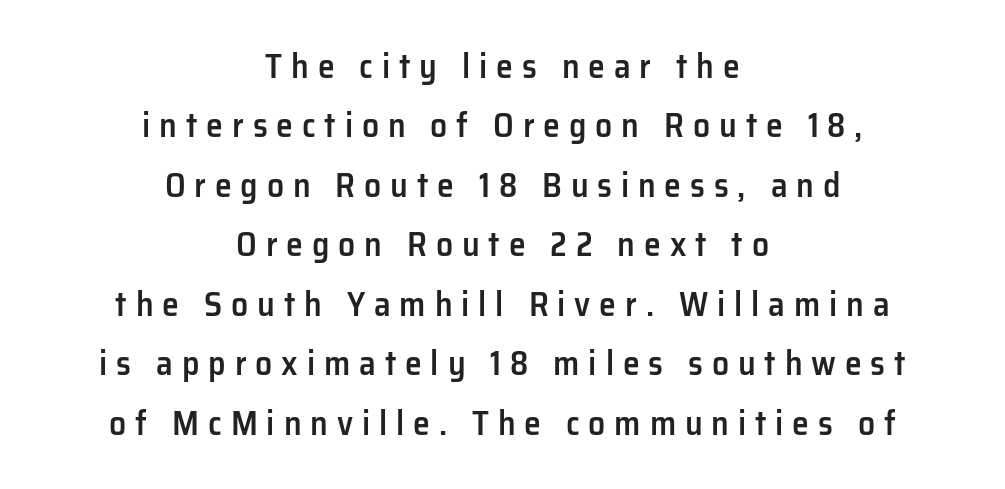
Spacing verdict: proportional, widths tailored to each character. Each glyph is drawn with semibold strokes, heavier than normal yet not fully bold. Characters follow at a spacing far wider than the type designer built in. The whitespace from short lines is split evenly between both sides.
